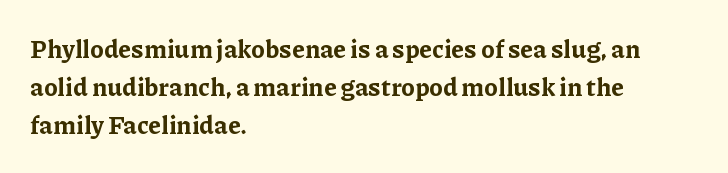
Lines of text with bare space underneath. Quick note: interline space is typical. The line texture is even and compact thanks to regular tracking. The letters stand straight up with perfectly vertical stems. I'd describe the lettering as bold — thick and assertive.
